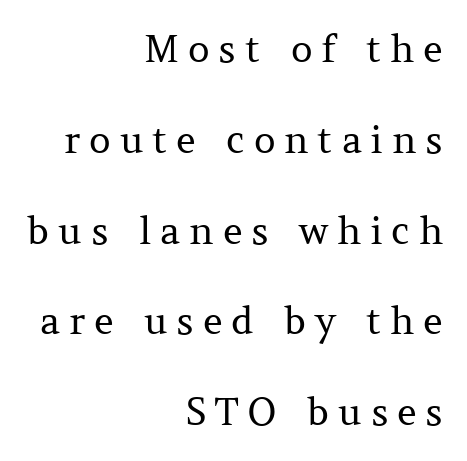
The image shows 38 px regular-weight serif type, upright; set right-aligned, loose line spacing (2.39x), unusually wide letter spacing (+0.23 em), not underlined; medium stroke contrast and a medium x-height.
